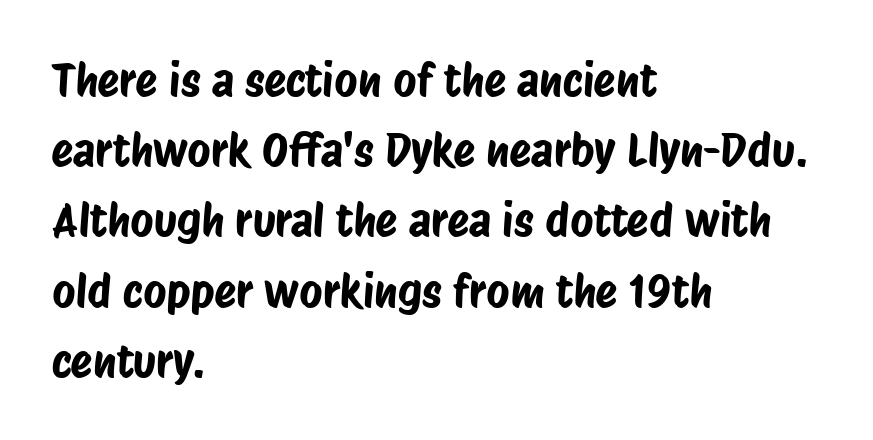
Do the characters align in a grid? No, the font is proportional. The passage is arranged the way most books set body copy — flush left. The type family on display is of the sans-serif kind. Students, note that the glyphs here touch the page at normal intervals.
